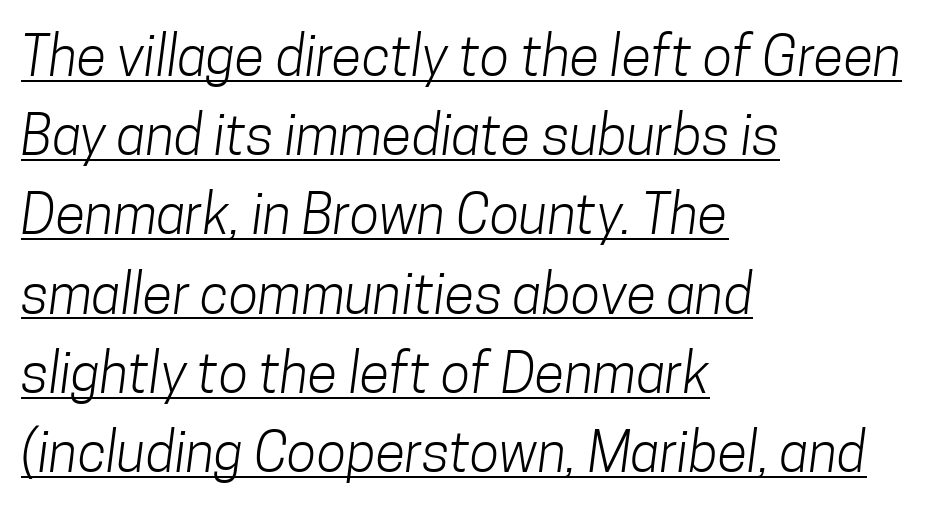
Type style note: lacks serifs. Is the letter spacing exaggerated? No — it looks like the ordinary default. How would I describe the line gaps? Plain and ordinary. Looks like someone drew a line under every word here. Weight class: somewhere from thin through regular. Note the varied advance widths — an 'i' is clearly narrower than an 'm'.
